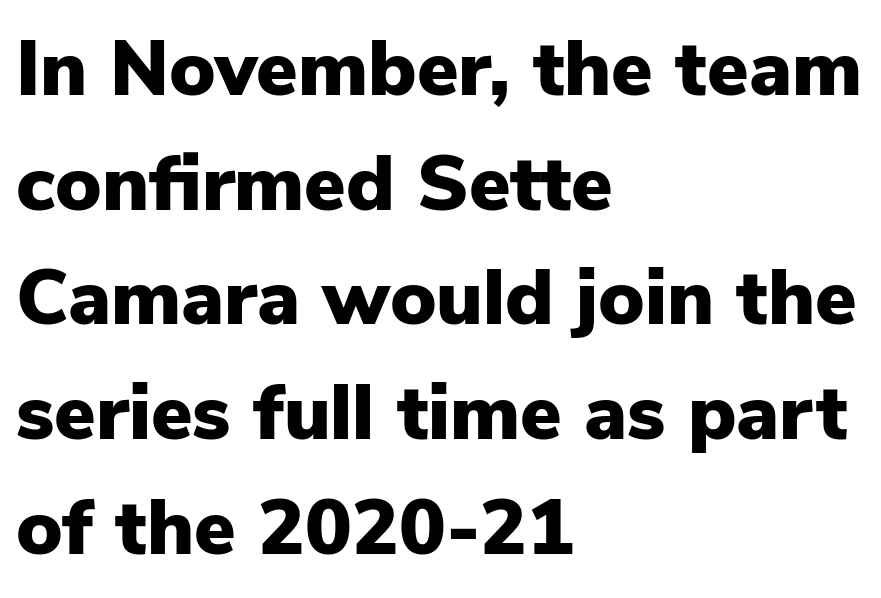
Q: Is the text bold? A: Yes.
Q: Is the text italic (slanted)? A: No, it is upright.
Q: Is the typeface a serif or a sans-serif typeface? A: Sans-serif.
Q: Is the text underlined? A: No.
Q: How is the paragraph aligned? A: Left-aligned.
Q: Is the spacing between letters normal or unusually wide? A: Normal.
Q: Is the spacing between lines tight, normal or loose? A: Normal.
Q: Width (condensed, normal, or wide)? A: Normal.
Q: Stroke contrast? A: Low.
Q: x-height? A: Medium.
Q: Monospaced? A: No.
